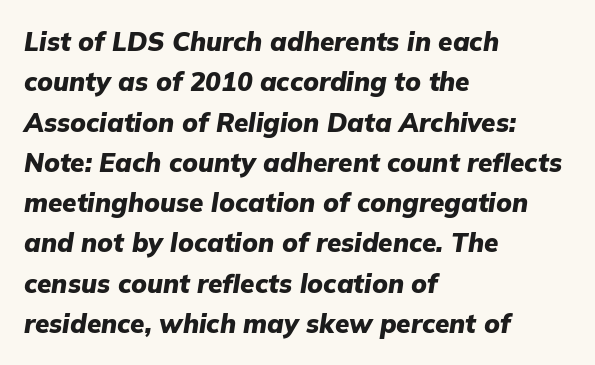
The image shows 26 px bold type, italic (leaning right); set left-aligned, normal line spacing (1.55x), normal letter spacing, not underlined.
